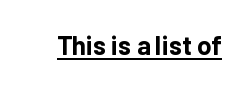
No extra tracking has been applied to these lines. Glance below the letters and you will spot a drawn line. Quick note: not italic, upright. The letters are bold, with thick, heavy strokes.
